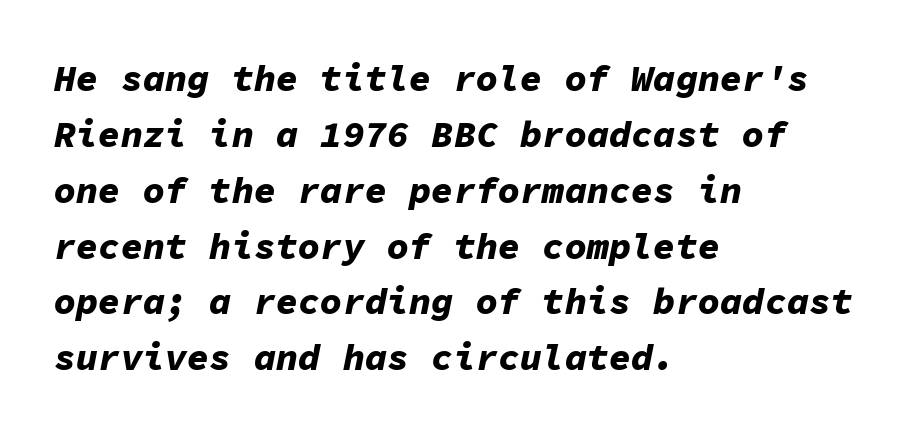
The image shows 37 px bold type, italic (leaning right), monospaced; set left-aligned, normal line spacing (1.51x), normal letter spacing, not underlined; low stroke contrast and a medium x-height.
